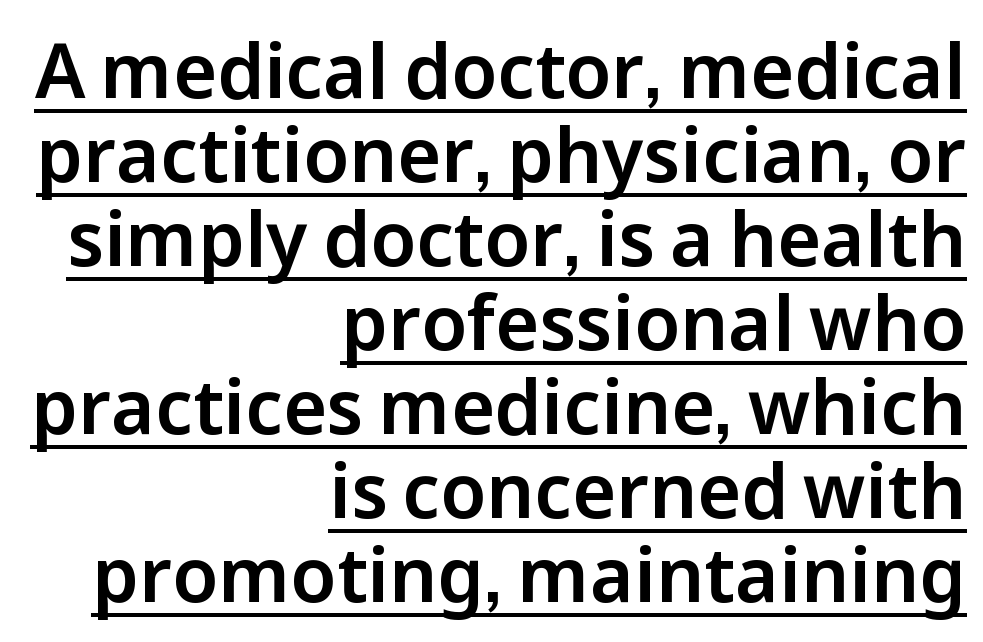
The image shows 75 px sans-serif type, upright; set right-aligned, tight line spacing (1.12x), normal letter spacing, underlined; low stroke contrast and a medium x-height.
